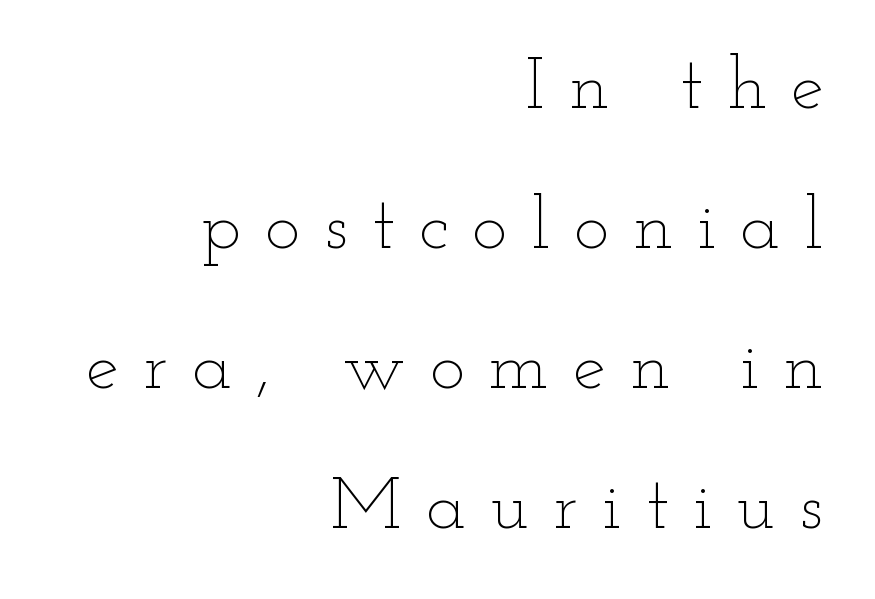
Check under the words: just untouched page. Tracking here is generous; glyphs stand well apart from one another. The ragged edge is on the left, which tells us the setting is flush right. These lines are rendered in a variable-pitch font. The letterforms sit at book weight or below. Tall strokes in this sample are plumb rather than angled.
